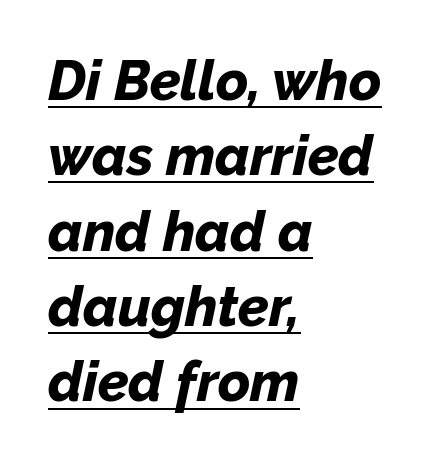
The image shows 55 px bold type, italic (leaning right); set left-aligned, normal line spacing (1.37x), normal letter spacing, underlined; low stroke contrast and a medium x-height.
